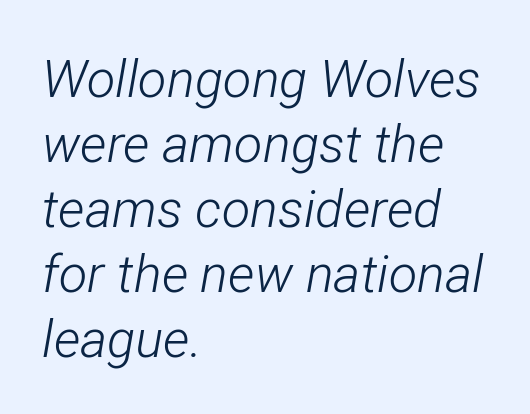
{"italic": "yes", "lean": "right", "slant_degrees": 12, "bold": "no", "weight": "light", "width": "condensed", "stroke_contrast": "low", "x_height": "medium", "monospaced": "no", "underline": "no", "align": "left", "line_spacing": "normal", "line_spacing_ratio": 1.25, "letter_spacing": "normal", "letter_spacing_em": 0.0, "glyph_px": 52}
